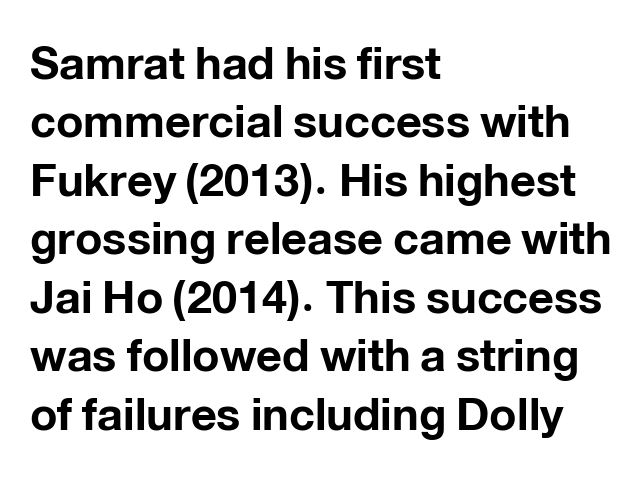
The image shows 45 px bold sans-serif type, upright; set left-aligned, normal line spacing (1.3x), normal letter spacing, not underlined; low stroke contrast and a medium x-height.
